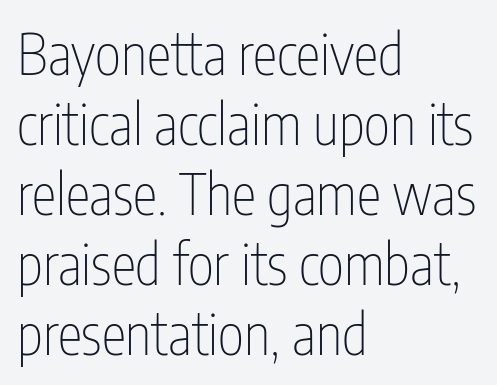
{"serif": "no", "italic": "no", "bold": "no", "weight": "thin", "width": "condensed", "stroke_contrast": "low", "x_height": "medium", "monospaced": "no", "underline": "no", "align": "left", "line_spacing": "normal", "line_spacing_ratio": 1.25, "letter_spacing": "normal", "letter_spacing_em": 0.0, "glyph_px": 56}
